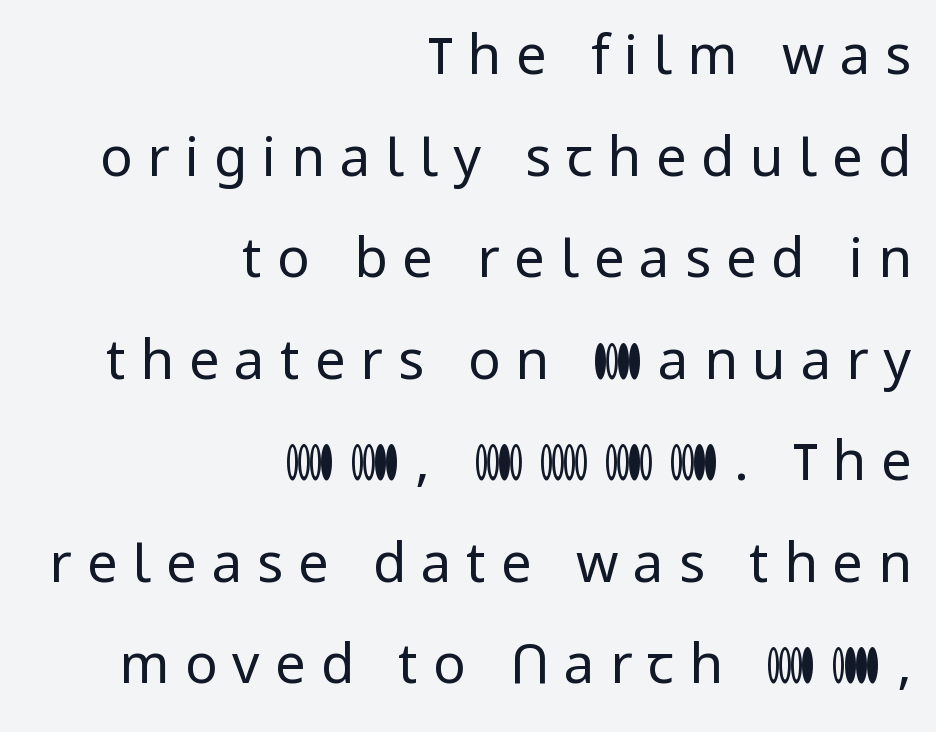
{"serif": "no", "italic": "no", "bold": "no", "weight": "regular", "width": "normal", "stroke_contrast": "low", "x_height": "medium", "monospaced": "no", "underline": "no", "align": "right", "line_spacing_ratio": 1.88, "letter_spacing": "wide", "letter_spacing_em": 0.28, "glyph_px": 54}
